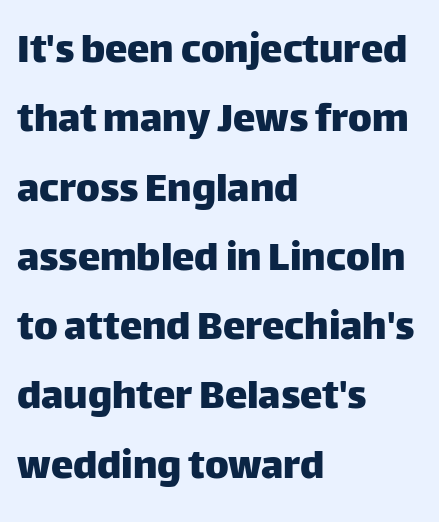
Q: Is the text italic (slanted)? A: No, it is upright.
Q: Is the typeface a serif or a sans-serif typeface? A: Sans-serif.
Q: Is the text underlined? A: No.
Q: How is the paragraph aligned? A: Left-aligned.
Q: Is the spacing between letters normal or unusually wide? A: Normal.
Q: Is the spacing between lines tight, normal or loose? A: Normal.
Q: Width (condensed, normal, or wide)? A: Normal.
Q: Stroke contrast? A: Low.
Q: x-height? A: Large.
Q: Monospaced? A: No.
